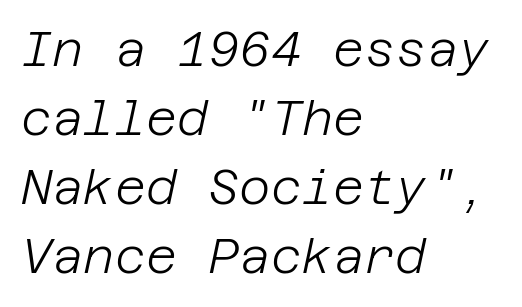
Q: Is the text bold? A: No.
Q: Is the text italic (slanted)? A: Yes, it leans right by about 12 degrees.
Q: Is the text underlined? A: No.
Q: How is the paragraph aligned? A: Left-aligned.
Q: Is the spacing between letters normal or unusually wide? A: Normal.
Q: Is the spacing between lines tight, normal or loose? A: Normal.
Q: Width (condensed, normal, or wide)? A: Normal.
Q: Stroke contrast? A: Low.
Q: x-height? A: Large.
